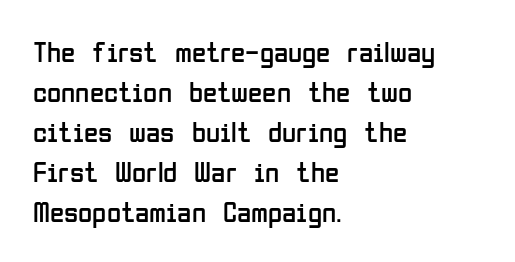
Q: Is the text bold? A: No.
Q: Is the text italic (slanted)? A: No, it is upright.
Q: Is the typeface a serif or a sans-serif typeface? A: Sans-serif.
Q: Is the text underlined? A: No.
Q: How is the paragraph aligned? A: Left-aligned.
Q: Is the spacing between letters normal or unusually wide? A: Normal.
Q: Is the spacing between lines tight, normal or loose? A: Normal.
Q: Width (condensed, normal, or wide)? A: Condensed.
Q: Stroke contrast? A: Low.
Q: x-height? A: Medium.
Q: Monospaced? A: No.
